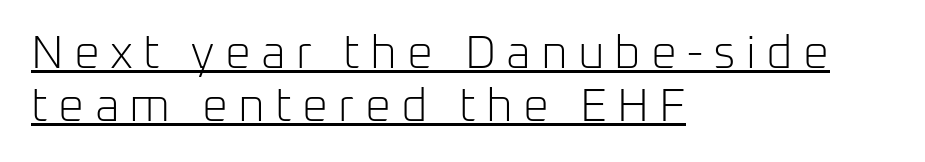
Q: Is the text bold? A: No.
Q: Is the text italic (slanted)? A: No, it is upright.
Q: Is the typeface a serif or a sans-serif typeface? A: Sans-serif.
Q: Is the text underlined? A: Yes.
Q: How is the paragraph aligned? A: Left-aligned.
Q: Is the spacing between letters normal or unusually wide? A: Unusually wide.
Q: Is the spacing between lines tight, normal or loose? A: Tight.
Q: Width (condensed, normal, or wide)? A: Normal.
Q: Stroke contrast? A: Low.
Q: x-height? A: Medium.
Q: Monospaced? A: No.
